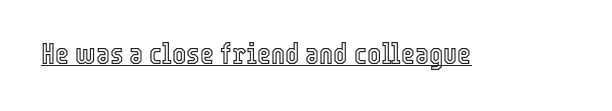
{"italic": "no", "width": "condensed", "x_height": "medium", "monospaced": "no", "underline": "yes", "letter_spacing": "normal", "letter_spacing_em": 0.0, "glyph_px": 30}
